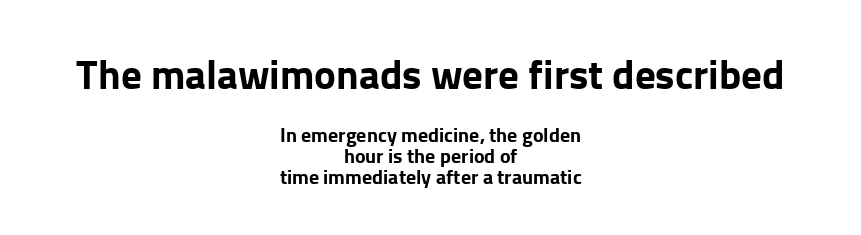
Q: Is the text bold? A: Yes.
Q: Is the text italic (slanted)? A: No, it is upright.
Q: Is the typeface a serif or a sans-serif typeface? A: Sans-serif.
Q: Is the text underlined? A: No.
Q: How is the paragraph aligned? A: Centered.
Q: Is the spacing between letters normal or unusually wide? A: Normal.
Q: Is the spacing between lines tight, normal or loose? A: Tight.
Q: Which block of text is set in a larger size, the first (top) or the second (bottom)? A: The first (top) one.
Q: Width (condensed, normal, or wide)? A: Normal.
Q: Stroke contrast? A: Low.
Q: x-height? A: Medium.
Q: Monospaced? A: No.
